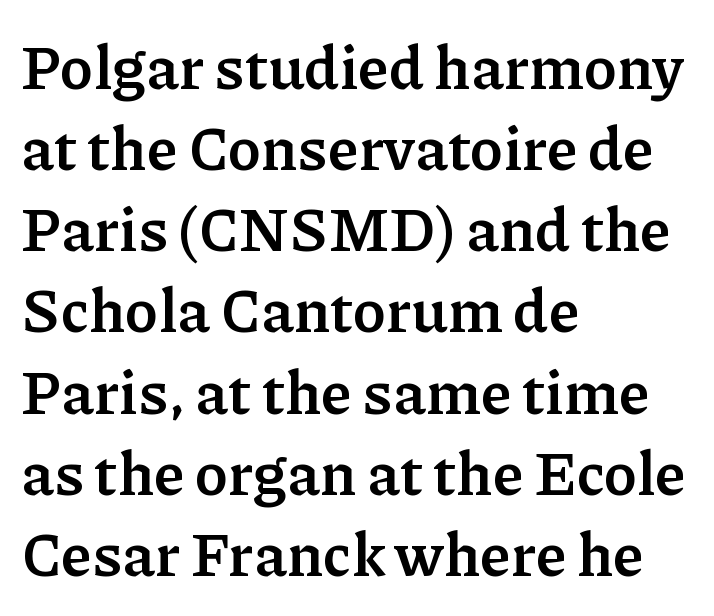
All the whitespace from short lines collects on the right. No word sits above an underline. Characters follow at the spacing the type designer built in. The letters stand upright; this is a roman face. The letters carry serifs — small finishing strokes at the ends of their stems. Interline gaps are of average width in this sample.
